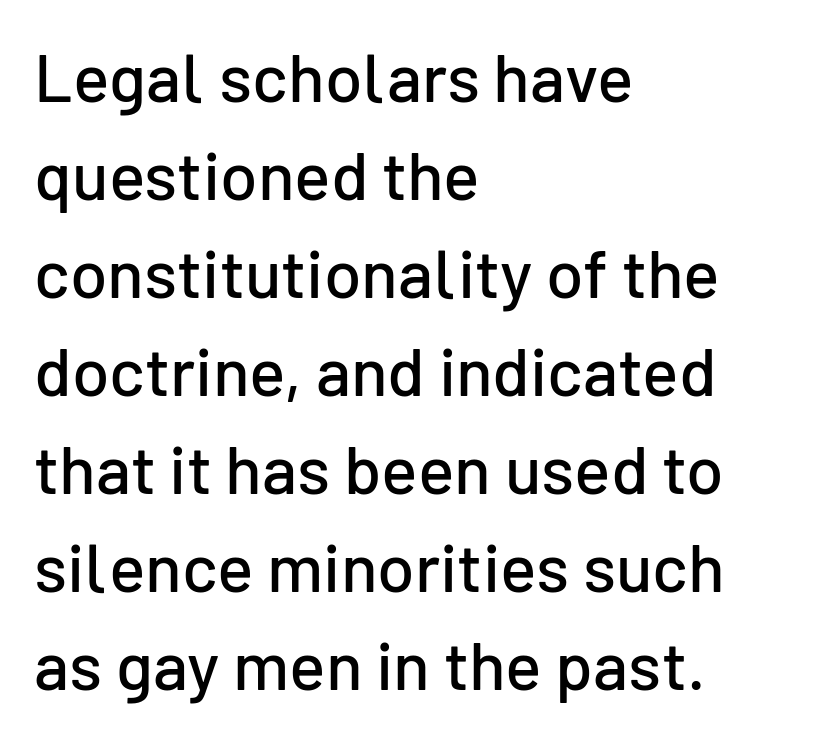
Q: Is the text italic (slanted)? A: No, it is upright.
Q: Is the typeface a serif or a sans-serif typeface? A: Sans-serif.
Q: Is the text underlined? A: No.
Q: How is the paragraph aligned? A: Left-aligned.
Q: Is the spacing between letters normal or unusually wide? A: Normal.
Q: Is the spacing between lines tight, normal or loose? A: Normal.
Q: Width (condensed, normal, or wide)? A: Normal.
Q: Stroke contrast? A: Low.
Q: x-height? A: Medium.
Q: Monospaced? A: No.
